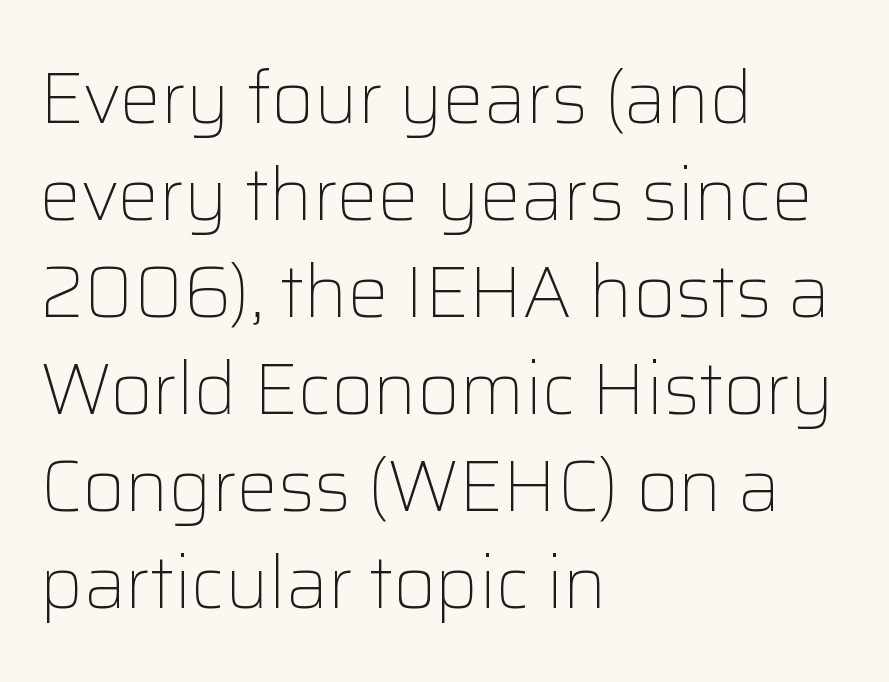
{"serif": "no", "italic": "no", "bold": "no", "weight": "light", "width": "normal", "stroke_contrast": "low", "x_height": "medium", "monospaced": "no", "underline": "no", "align": "left", "line_spacing": "normal", "line_spacing_ratio": 1.33, "letter_spacing": "normal", "letter_spacing_em": 0.0, "glyph_px": 73}
